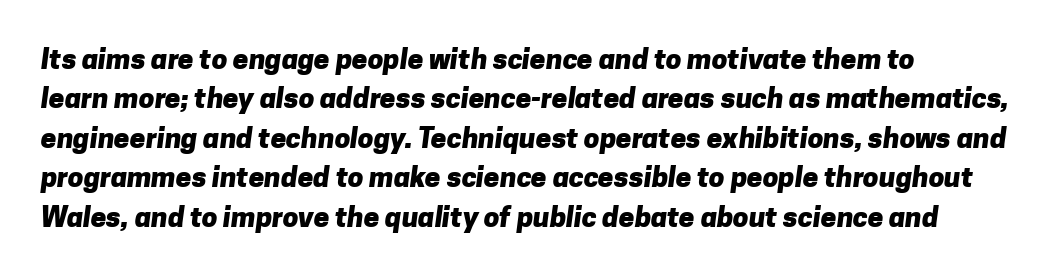
The image shows 28 px heavy sans-serif type; set normal line spacing (1.41x), normal letter spacing, not underlined; low stroke contrast and a medium x-height.
